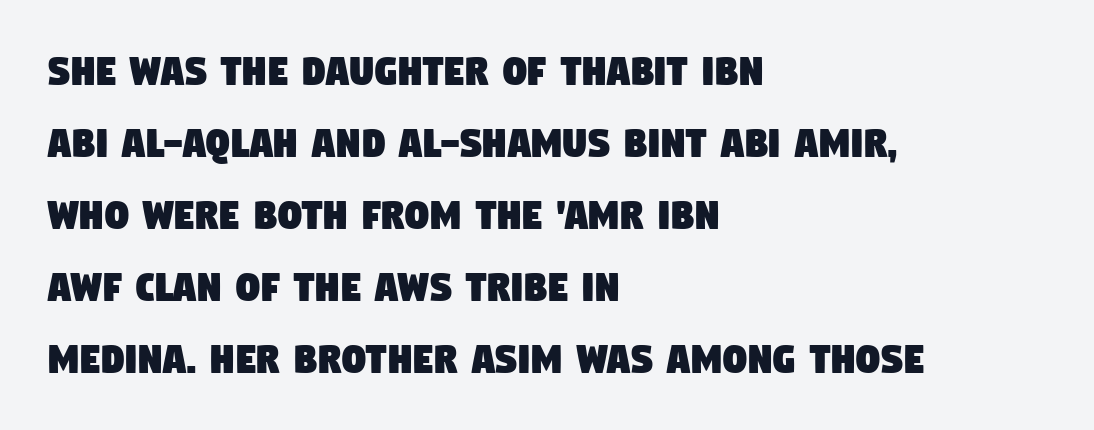
{"serif": "no", "width": "condensed", "stroke_contrast": "low", "x_height": "large", "monospaced": "no", "underline": "no", "align": "left", "line_spacing": "normal", "line_spacing_ratio": 1.53, "letter_spacing": "normal", "letter_spacing_em": 0.0, "glyph_px": 47}
